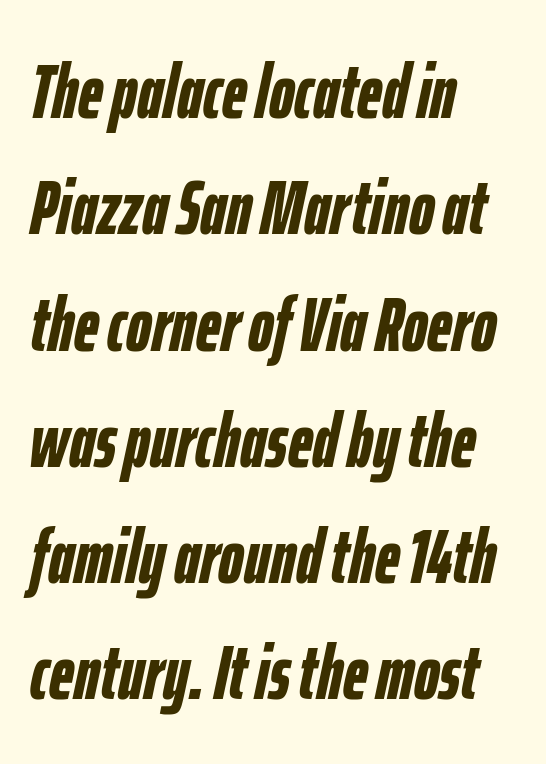
These lines keep a tight, regular rhythm from letter to letter. In terms of leading, this rendering sits right in the middle. The rendering uses natural spacing where letterforms have individual widths. Plain, unruled lines of type.
